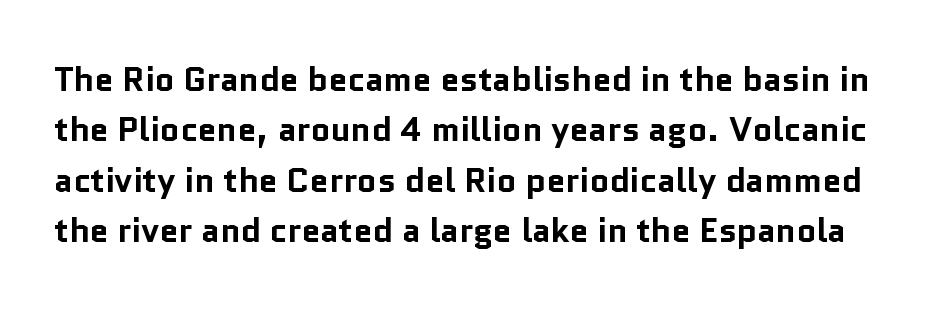
Unlike a traditional serif, this face leaves its strokes unadorned. Type without underlining. No extra tracking has been applied to these lines. You could not count columns in this text — the font is proportionally spaced. These lines were composed using upright roman letters.
